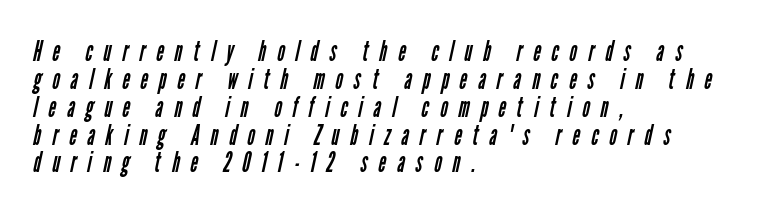
The passage shown is typed in a proportional face where columns would drift. Rule under the text: the space is simply empty. Nope, no serifs anywhere on these letters. Display-style spreading of the glyphs; the letterfit is very open. The characters are drawn with everyday or finer stroke widths.
